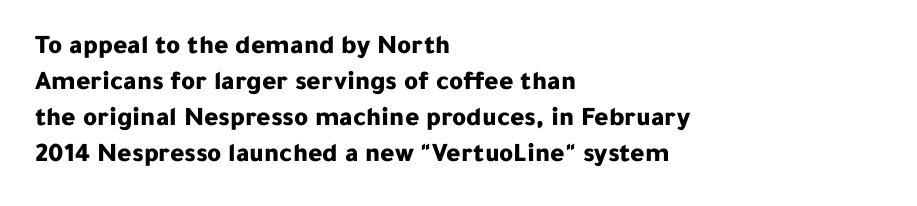
The image shows 27 px bold type, upright; set left-aligned, normal line spacing (1.33x), normal letter spacing, not underlined.
